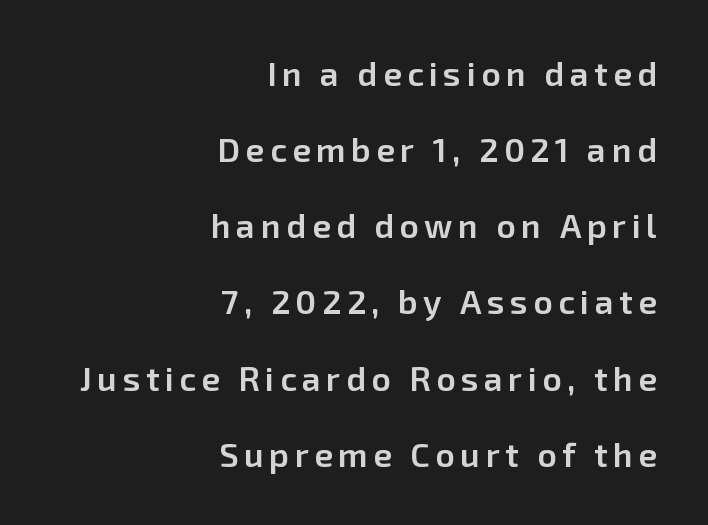
The image shows 34 px semibold sans-serif type, upright; set right-aligned, loose line spacing (2.24x), not underlined; low stroke contrast and a medium x-height.
